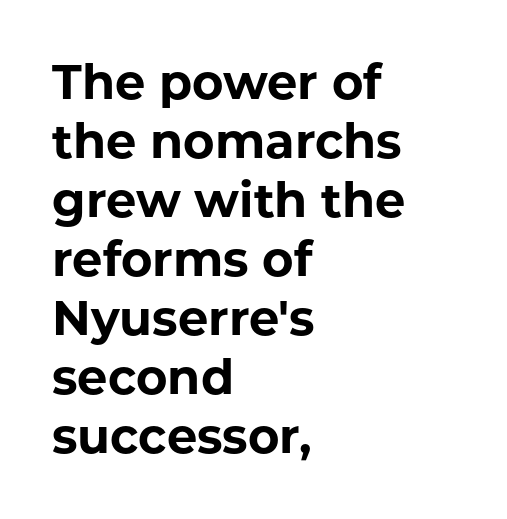
{"serif": "no", "italic": "no", "bold": "yes", "weight": "bold", "width": "normal", "stroke_contrast": "low", "x_height": "medium", "monospaced": "no", "underline": "no", "align": "left", "line_spacing_ratio": 1.23, "letter_spacing": "normal", "letter_spacing_em": 0.0, "glyph_px": 48}
